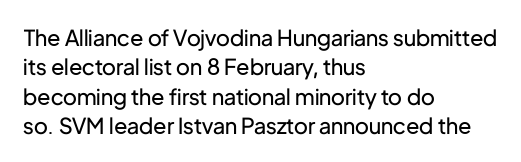
Q: Is the text bold? A: No.
Q: Is the text italic (slanted)? A: No, it is upright.
Q: Is the text underlined? A: No.
Q: How is the paragraph aligned? A: Left-aligned.
Q: Is the spacing between letters normal or unusually wide? A: Normal.
Q: Is the spacing between lines tight, normal or loose? A: Normal.
